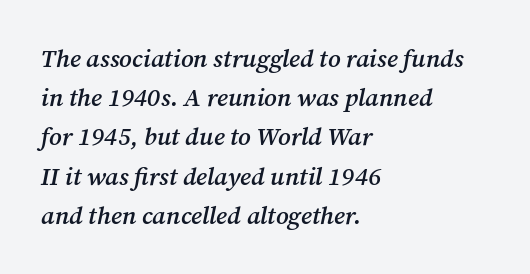
The image shows 25 px text type, italic (leaning right); set left-aligned, normal line spacing (1.57x), normal letter spacing, not underlined.
